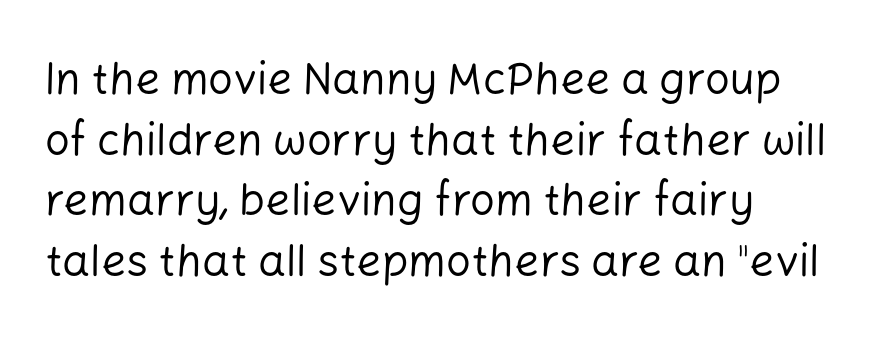
{"serif": "no", "italic": "no", "bold": "no", "weight": "regular", "width": "normal", "stroke_contrast": "low", "x_height": "medium", "monospaced": "no", "underline": "no", "line_spacing": "normal", "line_spacing_ratio": 1.38, "letter_spacing": "normal", "letter_spacing_em": 0.0, "glyph_px": 44}
